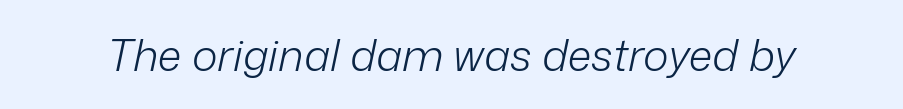
Rendered with sloped, italic letterforms. A clean baseline with only descenders dipping below it. Unbolded letterforms with no extra heft. Tracking here is standard; glyphs follow each other at the usual distance.
